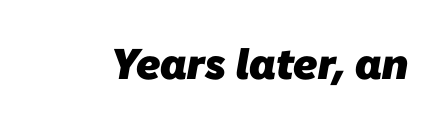
The image shows 43 px heavy sans-serif type; set normal letter spacing, not underlined; low stroke contrast and a medium x-height.
